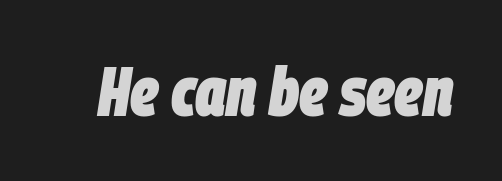
Honestly, there is no underline to notice here at all. Glyph-to-glyph distance matches everyday printed text. The face used here is proportionally spaced, like ordinary book or web type. An italicized treatment has been applied to the whole sample. The rendering uses a bold face; every stroke is thick and dark.
